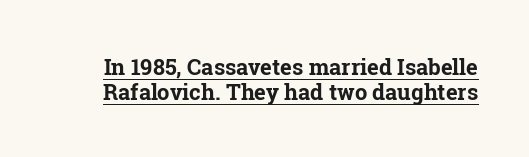
Honestly, the rows look squashed on top of each other. Looks like someone drew a line under every word here. Spacing between characters is what you'd get straight out of the box. The characters look thick and weighty, a clear bold. Do the letters lean? They stand straight.
